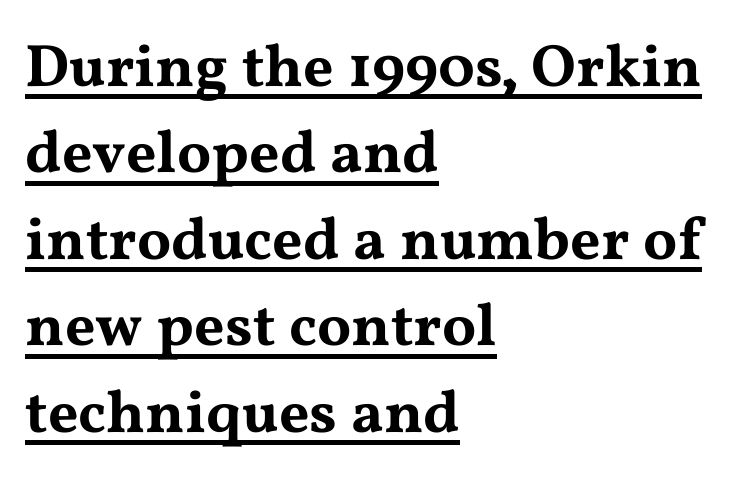
{"serif": "yes", "italic": "no", "width": "wide", "stroke_contrast": "medium", "x_height": "medium", "monospaced": "no", "underline": "yes", "align": "left", "line_spacing": "normal", "line_spacing_ratio": 1.44, "letter_spacing": "normal", "letter_spacing_em": 0.0, "glyph_px": 60}
